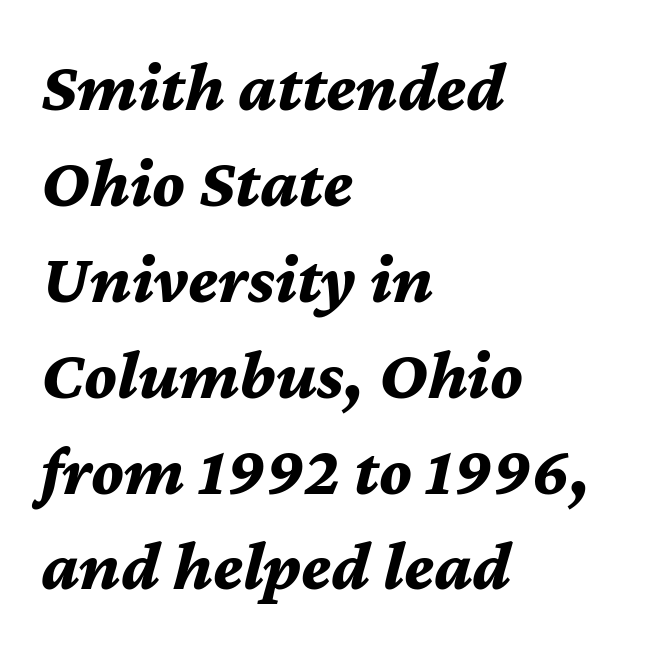
{"italic": "yes", "lean": "right", "slant_degrees": 12, "bold": "yes", "weight": "bold", "width": "normal", "stroke_contrast": "medium", "x_height": "medium", "monospaced": "no", "underline": "no", "align": "left", "line_spacing": "normal", "line_spacing_ratio": 1.37, "letter_spacing": "normal", "letter_spacing_em": 0.0, "glyph_px": 70}
